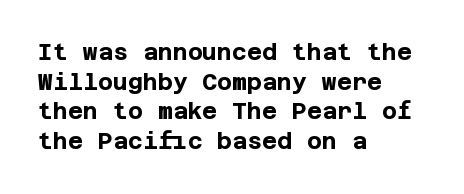
Is there any slant? The stems are plumb. Nothing unusual about the tracking: characters are spaced as the font intends. These words are printed bold, with thick strokes throughout. Evenly set lines give the paragraph a standard silhouette.
